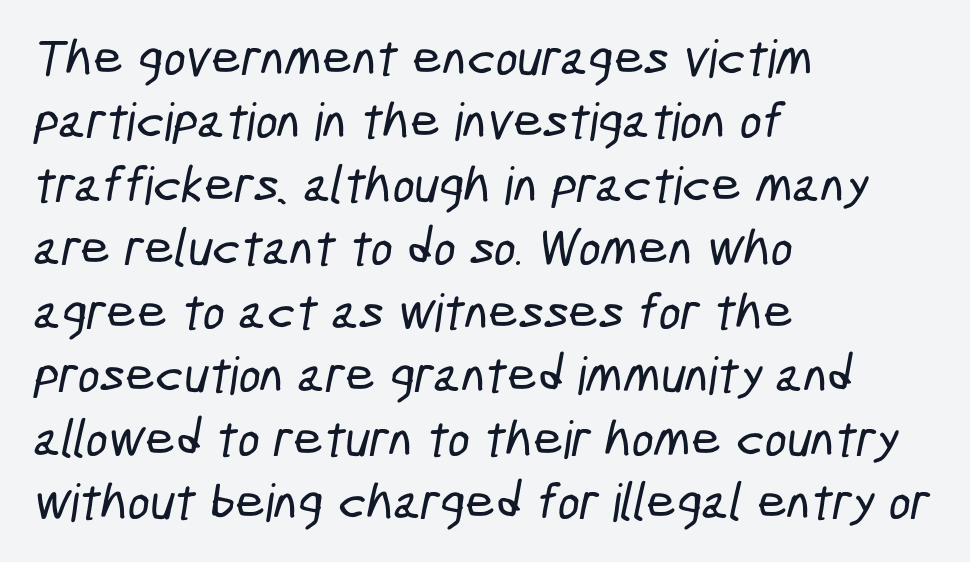
The image shows 52 px condensed sans-serif type; set left-aligned, line spacing 1.22x, normal letter spacing, not underlined; low stroke contrast and a medium x-height.
